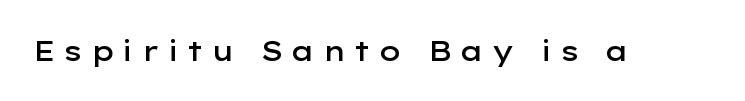
{"serif": "no", "italic": "no", "bold": "semi", "weight": "semibold", "width": "wide", "stroke_contrast": "low", "x_height": "medium", "monospaced": "no", "underline": "no", "letter_spacing": "wide", "letter_spacing_em": 0.25, "glyph_px": 28}
